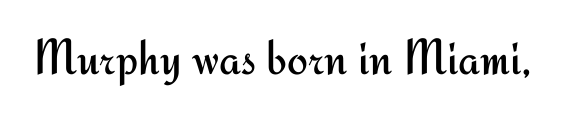
Q: Is the text bold? A: No.
Q: Is the text italic (slanted)? A: No, it is upright.
Q: Is the typeface a serif or a sans-serif typeface? A: Sans-serif.
Q: Is the text underlined? A: No.
Q: Is the spacing between letters normal or unusually wide? A: Normal.
Q: Width (condensed, normal, or wide)? A: Normal.
Q: Stroke contrast? A: Medium.
Q: x-height? A: Small.
Q: Monospaced? A: No.
